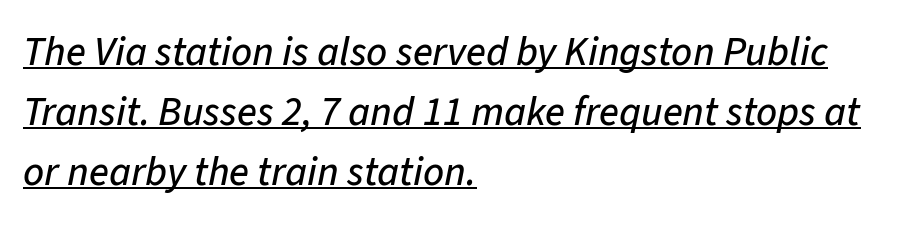
{"italic": "yes", "lean": "right", "slant_degrees": 11, "width": "normal", "stroke_contrast": "low", "x_height": "medium", "monospaced": "no", "underline": "yes", "align": "left", "line_spacing": "normal", "line_spacing_ratio": 1.46, "letter_spacing": "normal", "letter_spacing_em": 0.0, "glyph_px": 41}
